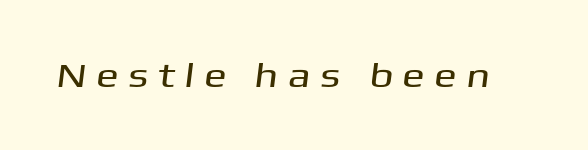
The image shows 34 px wide sans-serif type; set unusually wide letter spacing (+0.27 em), not underlined; medium stroke contrast and a medium x-height.
